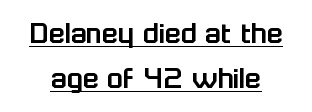
The image shows 33 px sans-serif type, upright; set normal line spacing (1.36x), normal letter spacing, underlined; low stroke contrast and a medium x-height.
